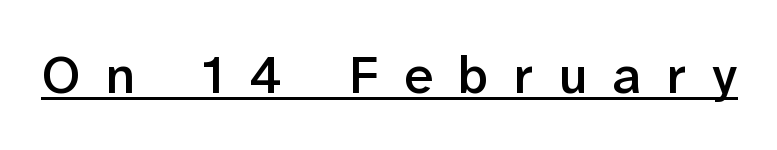
The image shows 53 px semibold sans-serif type, upright; set unusually wide letter spacing (+0.48 em), underlined; low stroke contrast and a medium x-height.
